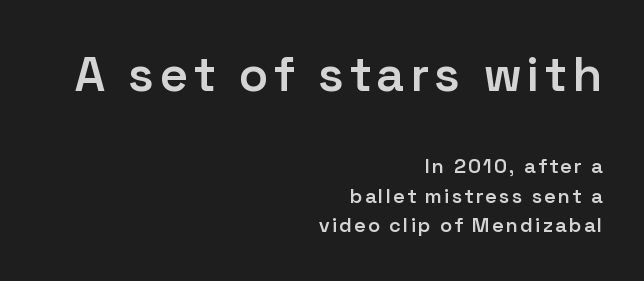
Line ends are locked; line starts wander. Is the type bold? Partly — it's a semibold, heavier than regular but not fully bold. Tall strokes in this sample are plumb rather than angled. Lines of text with bare space underneath. Think of a printed novel: that variable character pitch is what you see here. Check where the strokes stop: nothing finishes them off — pure sans.
